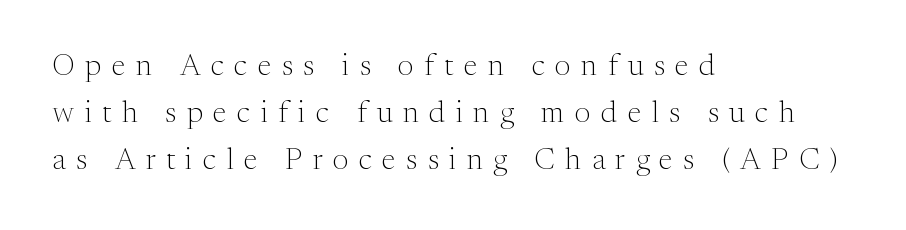
{"serif": "yes", "italic": "no", "bold": "no", "weight": "light", "width": "normal", "stroke_contrast": "medium", "x_height": "medium", "monospaced": "no", "underline": "no", "align": "left", "line_spacing": "normal", "line_spacing_ratio": 1.57, "letter_spacing": "wide", "letter_spacing_em": 0.35, "glyph_px": 30}
